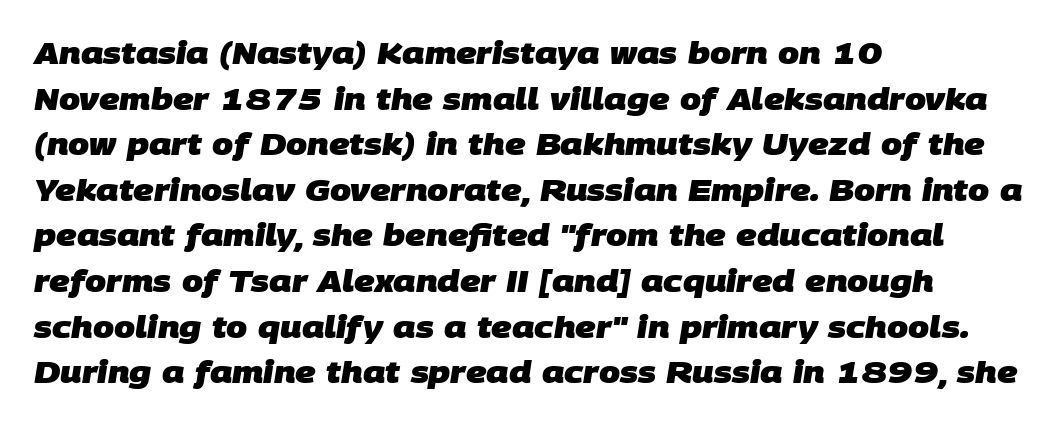
Q: Is the text bold? A: Yes.
Q: Is the typeface a serif or a sans-serif typeface? A: Sans-serif.
Q: Is the text underlined? A: No.
Q: How is the paragraph aligned? A: Left-aligned.
Q: Is the spacing between letters normal or unusually wide? A: Normal.
Q: Is the spacing between lines tight, normal or loose? A: Normal.
Q: Width (condensed, normal, or wide)? A: Normal.
Q: Stroke contrast? A: Low.
Q: x-height? A: Large.
Q: Monospaced? A: No.
